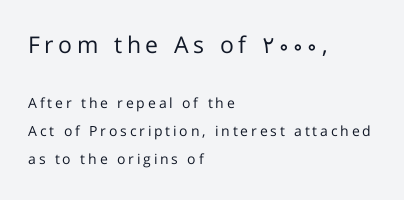
Teacher's note: observe the even left margin — that is flush-left alignment. Scale decreases going downward across the two blocks. Look at the tracking — it's clearly loosened, letters drifting apart. The lines are spread far apart with generous leading. Any mark beneath the type? The region is blank.
